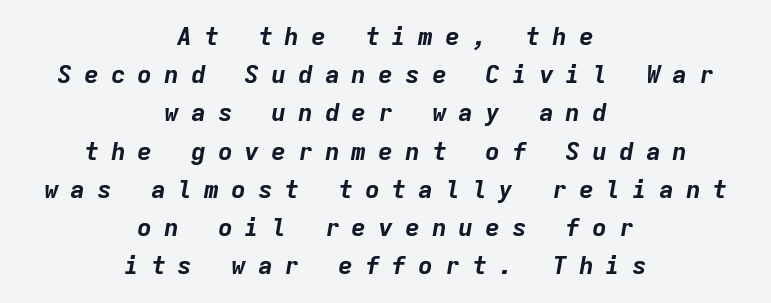
The image shows 25 px bold type, italic (leaning right); set centered, normal line spacing (1.53x), unusually wide letter spacing (+0.47 em), not underlined.
